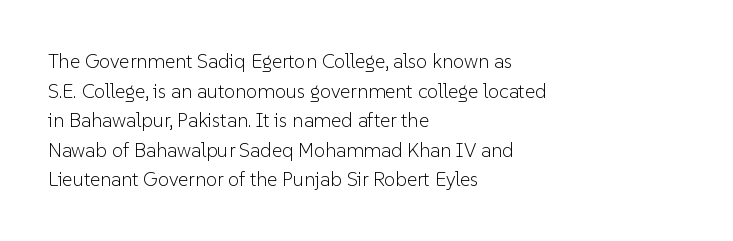
Compared with a typical body face, this is equally light or lighter still. The line texture is even and compact thanks to regular tracking. The space directly below the letters is spotless. Nope, not italic — everything's standing straight.
